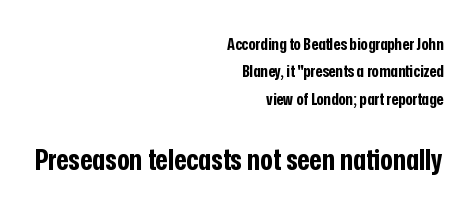
Designer's note — italics off, roman on. Heavy-handed strokes throughout: this text is bold. Horizontal bands of white between lines are of average thickness. The rendering uses natural spacing where letterforms have individual widths.
